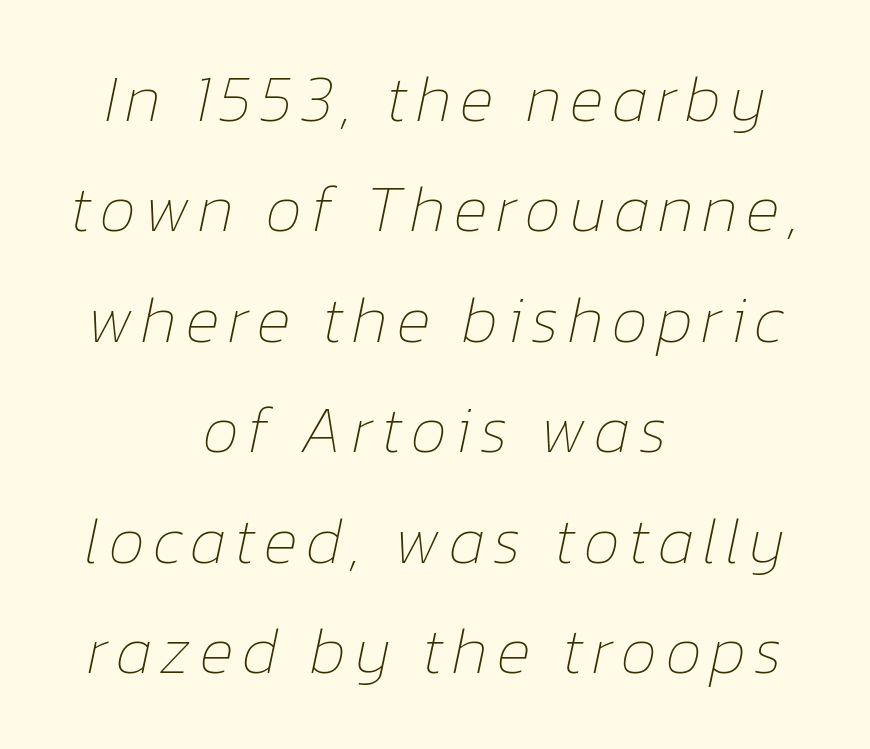
The image shows 65 px thin type, italic (leaning right); set centered, normal line spacing (1.7x), not underlined; low stroke contrast and a medium x-height.
